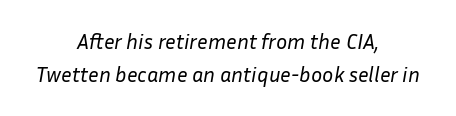
The image shows 21 px text type, italic (leaning right); set centered, normal line spacing (1.59x), normal letter spacing, not underlined.
